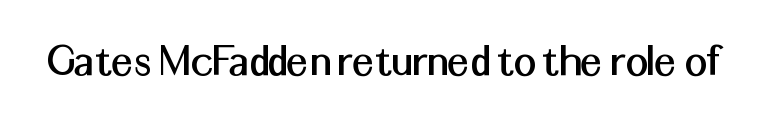
The tracking reads as untouched default to a designer's eye. Rendered with straight, roman letterforms. Check under the words: just untouched page. Look at the bottom of the vertical strokes: they stop flat, with no serifs. Each letter keeps its own natural width here, so spacing adapts to shape.
